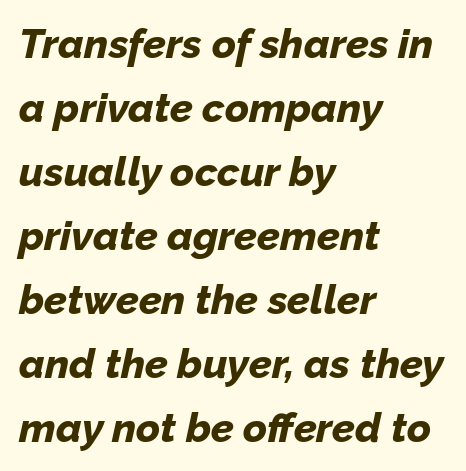
The image shows 41 px bold type, italic (leaning right); set left-aligned, normal line spacing (1.56x), normal letter spacing, not underlined; low stroke contrast and a medium x-height.
